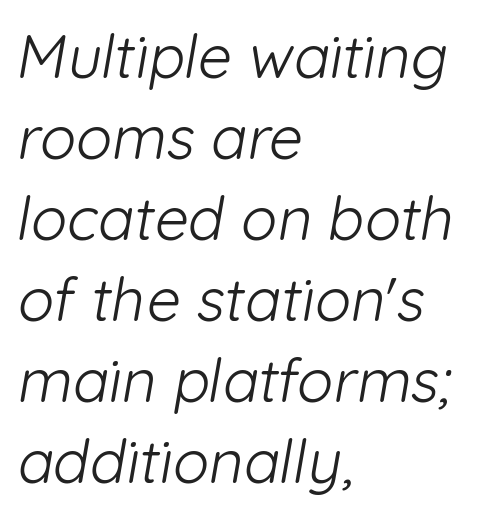
{"serif": "no", "bold": "no", "weight": "light", "width": "normal", "stroke_contrast": "low", "x_height": "medium", "monospaced": "no", "underline": "no", "align": "left", "line_spacing": "normal", "line_spacing_ratio": 1.35, "letter_spacing": "normal", "letter_spacing_em": 0.0, "glyph_px": 60}
